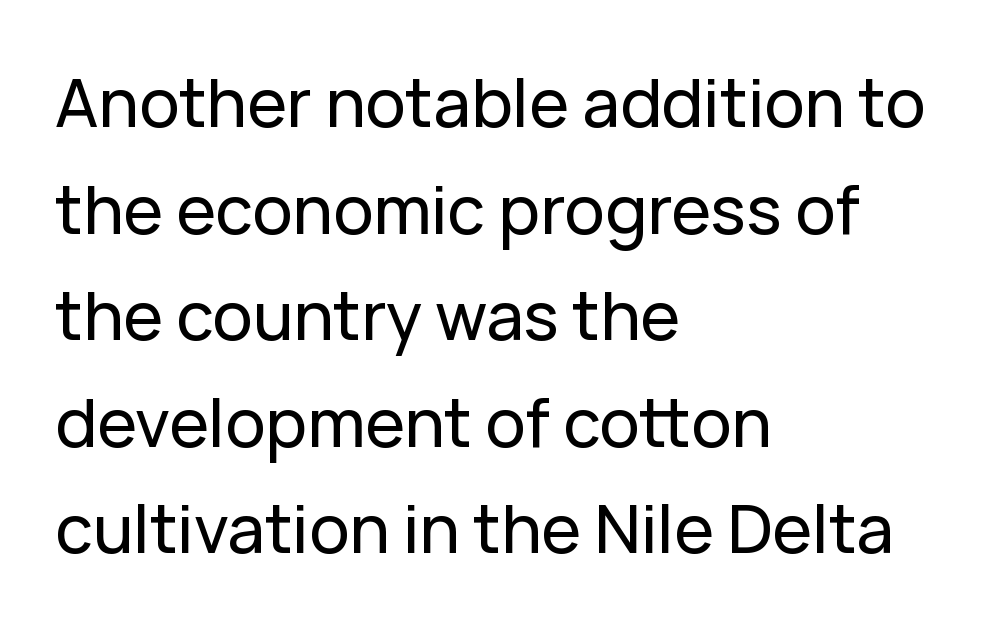
The image shows 67 px sans-serif type, upright; set left-aligned, normal line spacing (1.59x), normal letter spacing, not underlined; low stroke contrast and a medium x-height.
